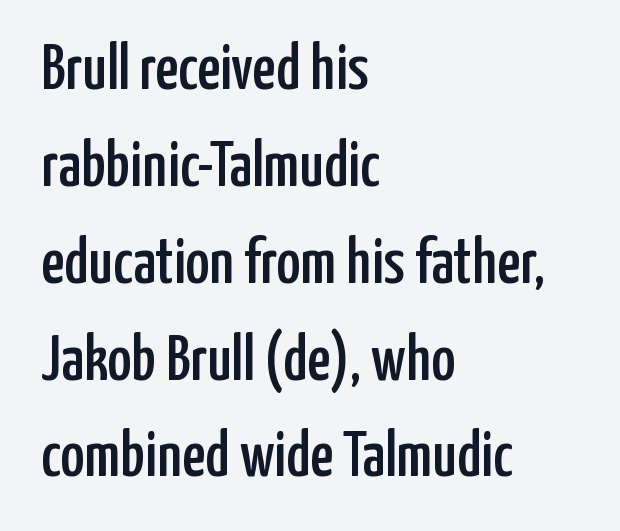
Each row of text sits above clean, open space. The lines are quadded left. Is the letter spacing exaggerated? No — it looks like the ordinary default. Style check: upright. Serifs: no, the terminals of the letterforms are clean. The space between consecutive lines is moderate.
